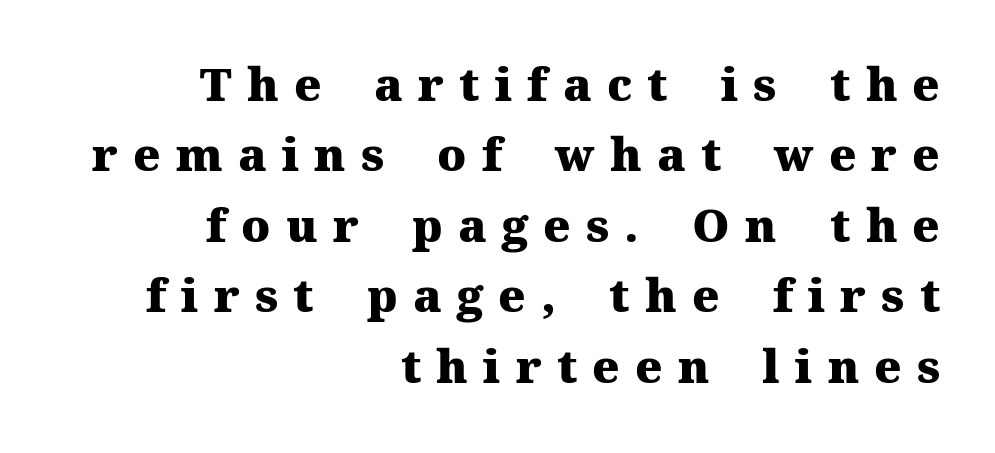
{"serif": "yes", "italic": "no", "bold": "yes", "weight": "heavy", "width": "normal", "stroke_contrast": "medium", "x_height": "medium", "monospaced": "no", "underline": "no", "align": "right", "line_spacing": "normal", "line_spacing_ratio": 1.53, "letter_spacing": "wide", "letter_spacing_em": 0.33, "glyph_px": 46}
